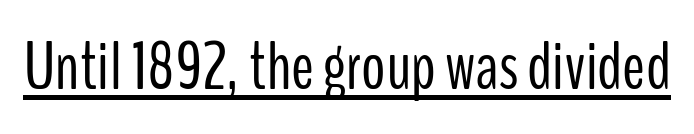
{"serif": "no", "italic": "no", "bold": "no", "weight": "light", "width": "condensed", "stroke_contrast": "low", "x_height": "medium", "monospaced": "no", "underline": "yes", "letter_spacing": "normal", "letter_spacing_em": 0.0, "glyph_px": 68}
